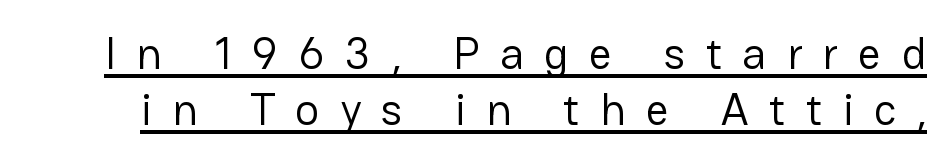
A typesetter would label this face a sans. Tracking value appears strongly positive — letters spread wide. Posture: straight, roman, zero tilt. Each letter keeps its own natural width here, so spacing adapts to shape.
